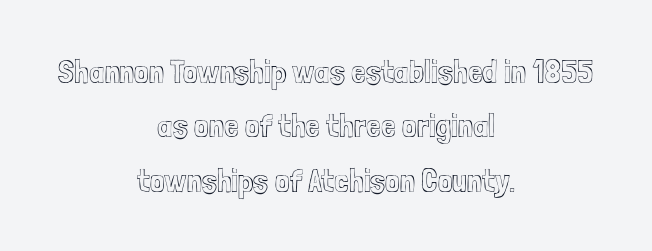
Q: Is the text italic (slanted)? A: No, it is upright.
Q: Is the text underlined? A: No.
Q: How is the paragraph aligned? A: Centered.
Q: Is the spacing between letters normal or unusually wide? A: Normal.
Q: Is the spacing between lines tight, normal or loose? A: Normal.
Q: Width (condensed, normal, or wide)? A: Condensed.
Q: x-height? A: Medium.
Q: Monospaced? A: No.
